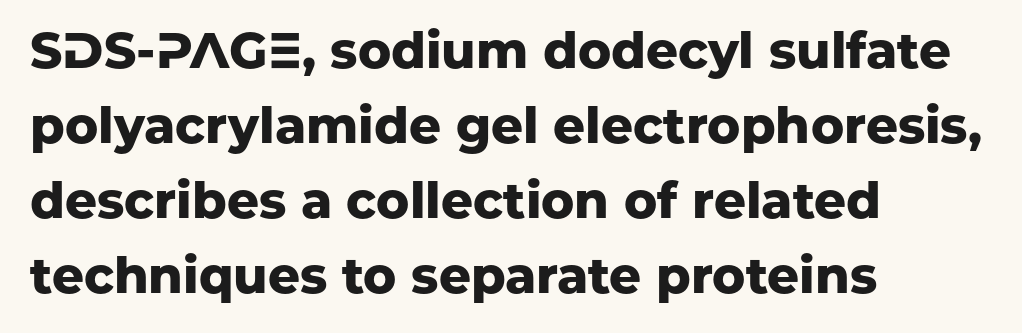
Q: Is the text bold? A: Yes.
Q: Is the text italic (slanted)? A: No, it is upright.
Q: Is the typeface a serif or a sans-serif typeface? A: Sans-serif.
Q: Is the text underlined? A: No.
Q: How is the paragraph aligned? A: Left-aligned.
Q: Is the spacing between letters normal or unusually wide? A: Normal.
Q: Is the spacing between lines tight, normal or loose? A: Normal.
Q: Width (condensed, normal, or wide)? A: Normal.
Q: Stroke contrast? A: Low.
Q: x-height? A: Medium.
Q: Monospaced? A: No.
